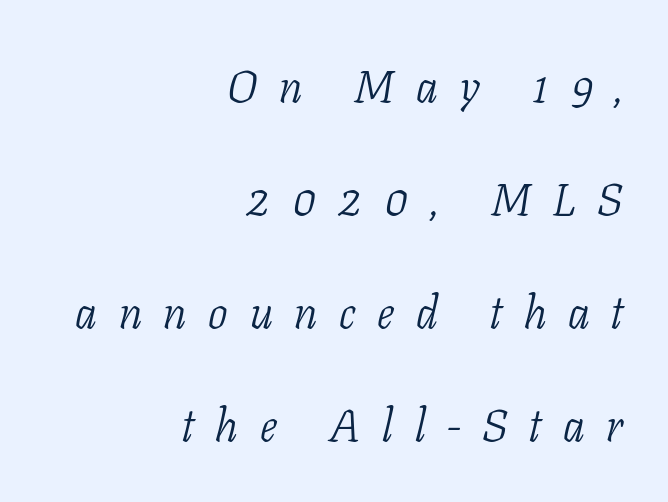
{"serif": "yes", "italic": "yes", "lean": "right", "slant_degrees": 11, "bold": "no", "weight": "light", "width": "condensed", "stroke_contrast": "low", "x_height": "medium", "monospaced": "no", "underline": "no", "align": "right", "line_spacing": "loose", "line_spacing_ratio": 2.46, "letter_spacing": "wide", "letter_spacing_em": 0.47, "glyph_px": 46}
